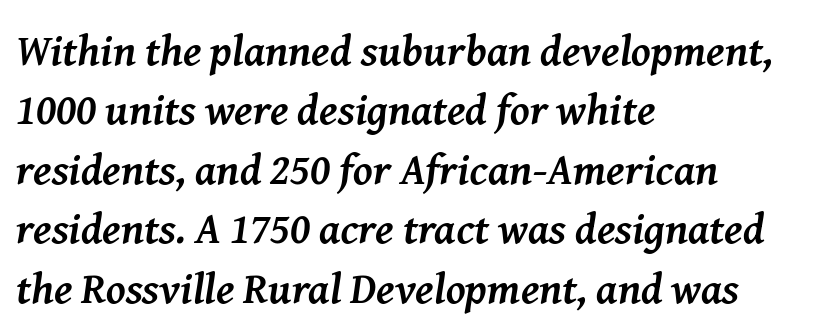
Q: Is the text bold? A: Yes.
Q: Is the text italic (slanted)? A: Yes, it leans right by about 8 degrees.
Q: Is the typeface a serif or a sans-serif typeface? A: Serif.
Q: Is the text underlined? A: No.
Q: How is the paragraph aligned? A: Left-aligned.
Q: Is the spacing between letters normal or unusually wide? A: Normal.
Q: Is the spacing between lines tight, normal or loose? A: Normal.
Q: Width (condensed, normal, or wide)? A: Normal.
Q: Stroke contrast? A: Medium.
Q: x-height? A: Medium.
Q: Monospaced? A: No.
